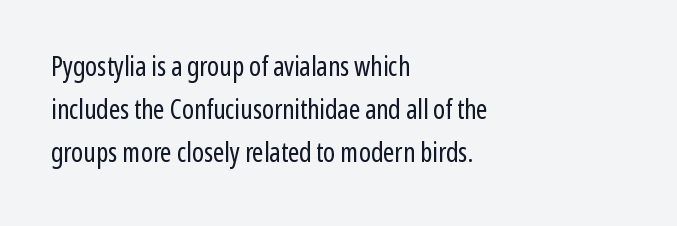
The image shows 27 px text type, upright; set left-aligned, normal line spacing (1.6x), normal letter spacing, not underlined.
